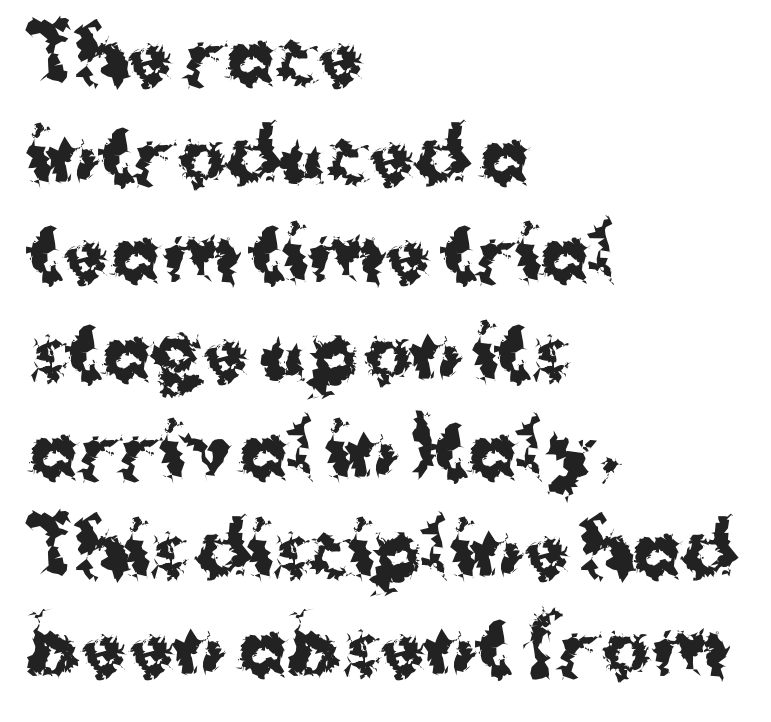
The setting favours the left margin, as ordinary paragraphs usually do. Plain, unruled lines of type. Its strokes are broad and dark, the hallmark of bold type. A roman cut, with each character standing at attention. The letters carry no serifs — their stems end cleanly without finishing strokes. This rendering leaves character spacing at its baseline value.
